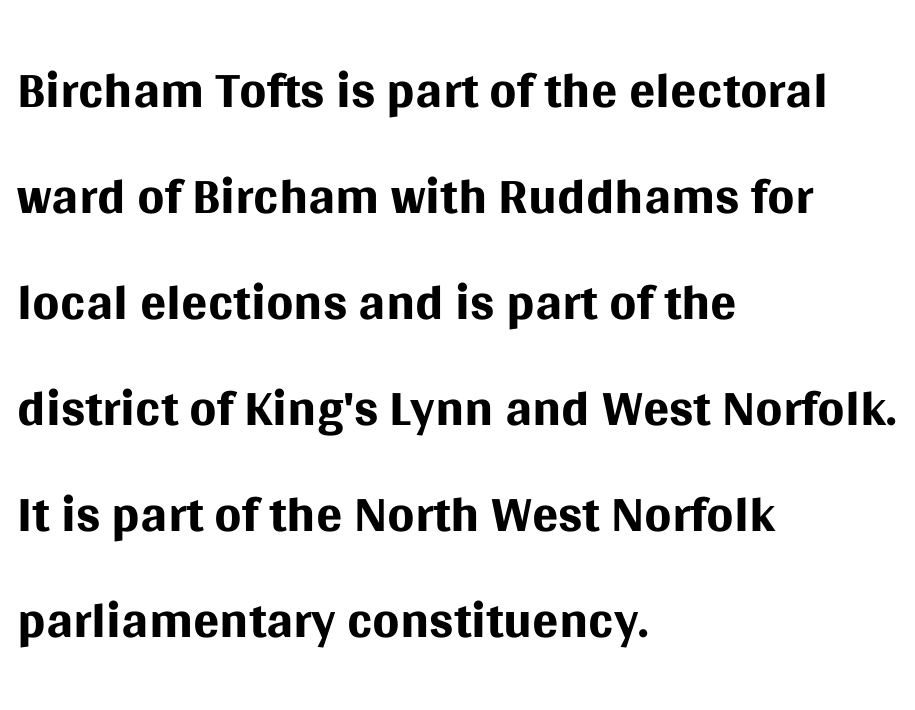
The image shows 78 px regular-weight sans-serif type, upright; set left-aligned, normal line spacing (1.36x), normal letter spacing, not underlined; medium stroke contrast and a large x-height.
